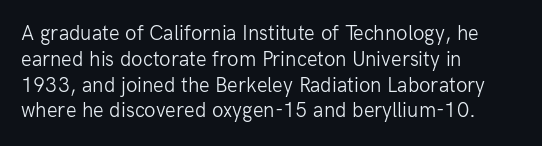
{"italic": "no", "bold": "no", "underline": "no", "align": "left", "line_spacing_ratio": 1.23, "letter_spacing": "normal", "letter_spacing_em": 0.0, "glyph_px": 21}
